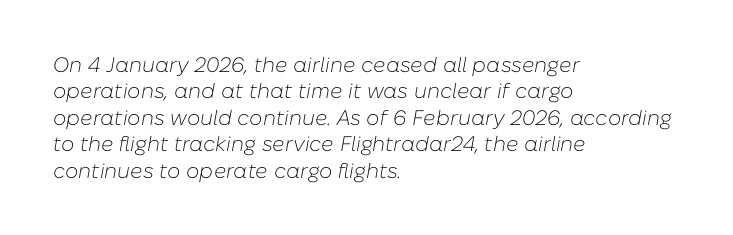
The image shows 21 px text type, italic (leaning right); set left-aligned, normal line spacing (1.26x), normal letter spacing, not underlined.
